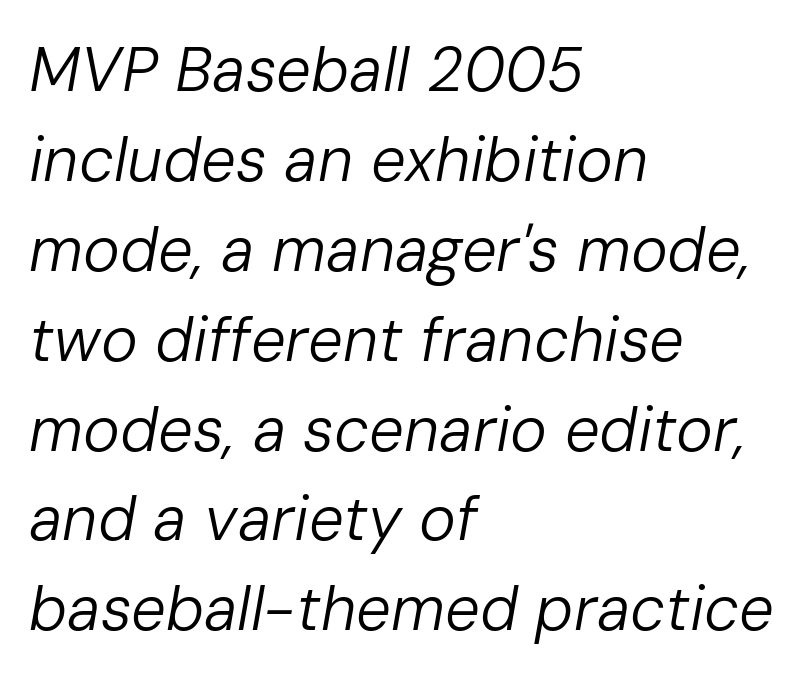
The image shows 62 px regular-weight type, italic (leaning right); set left-aligned, normal line spacing (1.45x), normal letter spacing, not underlined; low stroke contrast and a medium x-height.
